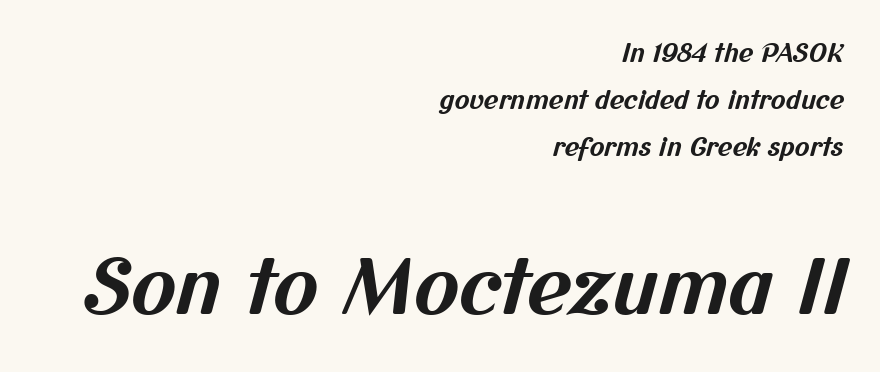
Q: Is the text bold? A: Yes.
Q: Is the typeface a serif or a sans-serif typeface? A: Sans-serif.
Q: Is the text underlined? A: No.
Q: How is the paragraph aligned? A: Right-aligned.
Q: Is the spacing between letters normal or unusually wide? A: Normal.
Q: Which block of text is set in a larger size, the first (top) or the second (bottom)? A: The second (bottom) one.
Q: Width (condensed, normal, or wide)? A: Normal.
Q: Stroke contrast? A: Medium.
Q: x-height? A: Medium.
Q: Monospaced? A: No.
